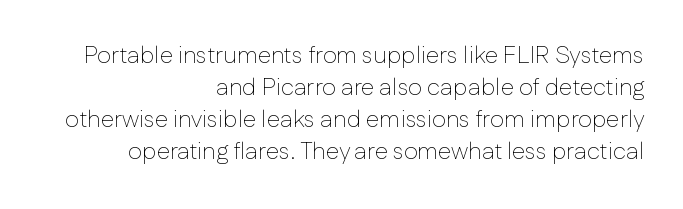
Counters stay open thanks to moderate or lighter strokes. Spacing between characters is what you'd get straight out of the box. Casual observation: everything's shoved over to the right. Does the leading feel generous? No, just average. Designer's note — italics off, roman on.
